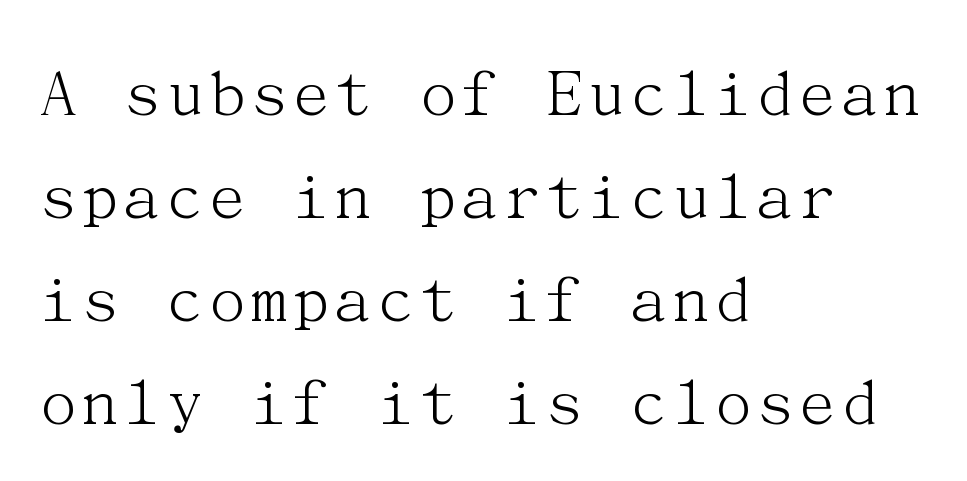
{"serif": "yes", "italic": "no", "bold": "no", "weight": "light", "width": "normal", "stroke_contrast": "medium", "x_height": "medium", "underline": "no", "align": "left", "line_spacing": "normal", "line_spacing_ratio": 1.43, "letter_spacing": "normal", "letter_spacing_em": 0.0, "glyph_px": 72}
